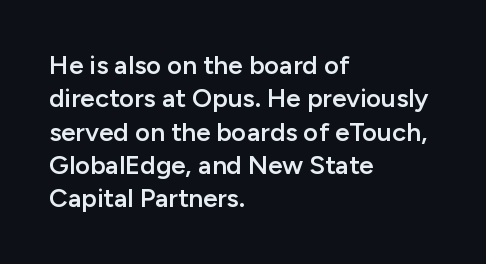
The line texture is even and compact thanks to regular tracking. Tall strokes in this sample are plumb rather than angled. The paragraph shown leans on its left margin. The strip under each line holds only bare page.
